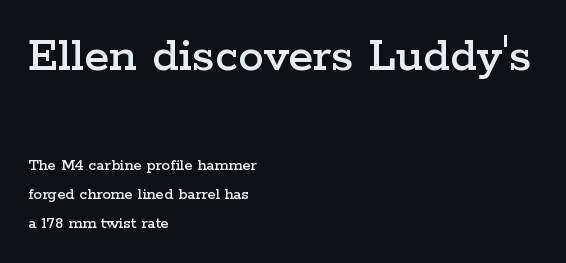
In terms of posture, this sample is upright. The space directly below the letters is spotless. Glyph-to-glyph distance matches everyday printed text. The ragged edge is on the right, which tells us the setting is flush left. Does the bottom block carry the larger type? No, the top block does.
